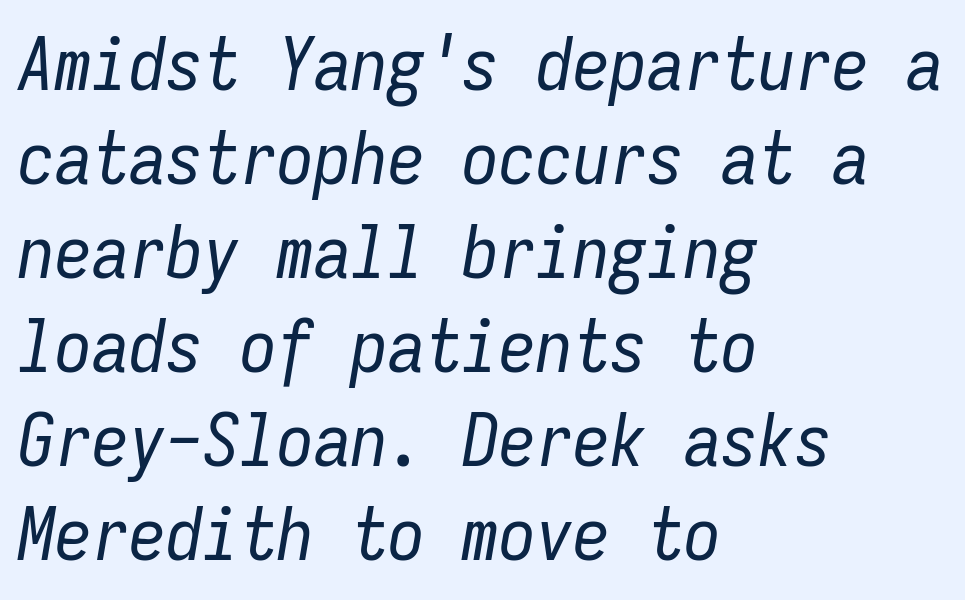
Q: Is the text bold? A: No.
Q: Is the text italic (slanted)? A: Yes, it leans right by about 9 degrees.
Q: Is the text underlined? A: No.
Q: How is the paragraph aligned? A: Left-aligned.
Q: Is the spacing between letters normal or unusually wide? A: Normal.
Q: Is the spacing between lines tight, normal or loose? A: Normal.
Q: Width (condensed, normal, or wide)? A: Condensed.
Q: Stroke contrast? A: Low.
Q: x-height? A: Medium.
Q: Monospaced? A: Yes.
